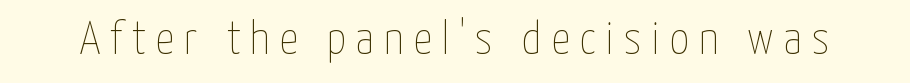
{"italic": "no", "bold": "no", "weight": "thin", "width": "condensed", "stroke_contrast": "low", "x_height": "medium", "monospaced": "no", "underline": "no", "letter_spacing": "wide", "letter_spacing_em": 0.21, "glyph_px": 47}
